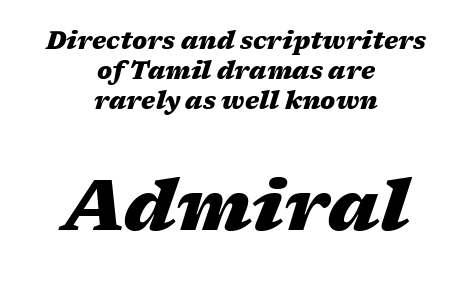
Q: Is the text bold? A: Yes.
Q: Is the text italic (slanted)? A: Yes, it leans right by about 17 degrees.
Q: Is the text underlined? A: No.
Q: How is the paragraph aligned? A: Centered.
Q: Is the spacing between letters normal or unusually wide? A: Normal.
Q: Which block of text is set in a larger size, the first (top) or the second (bottom)? A: The second (bottom) one.
Q: Width (condensed, normal, or wide)? A: Wide.
Q: Stroke contrast? A: Medium.
Q: x-height? A: Medium.
Q: Monospaced? A: No.
